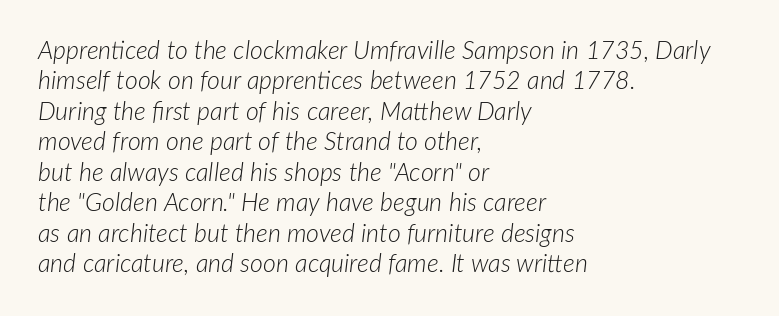
The glyphs look as if they've been sheared to an angle. Typeset ragged right — the left edge is the straight one. Is the type heavy? It reads as light-to-regular instead. A bare baseline throughout the passage.
